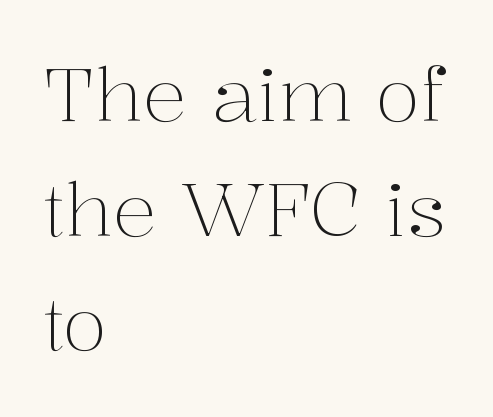
The image shows 74 px light serif type, upright; set left-aligned, normal line spacing (1.55x), normal letter spacing, not underlined; medium stroke contrast and a medium x-height.
